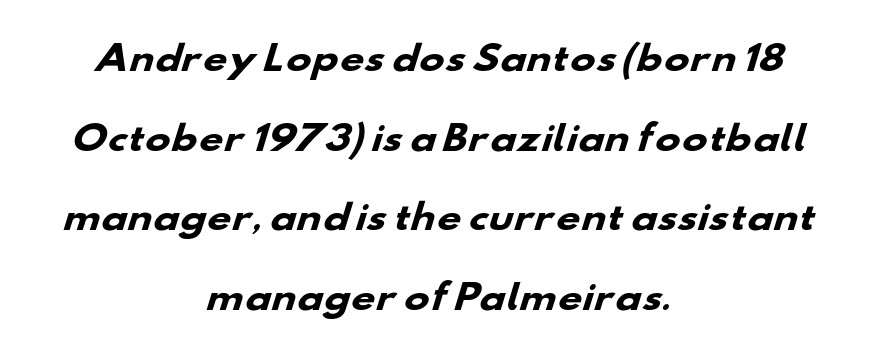
Q: Is the text bold? A: Yes.
Q: Is the typeface a serif or a sans-serif typeface? A: Sans-serif.
Q: Is the text underlined? A: No.
Q: How is the paragraph aligned? A: Centered.
Q: Is the spacing between letters normal or unusually wide? A: Normal.
Q: Is the spacing between lines tight, normal or loose? A: Loose.
Q: Width (condensed, normal, or wide)? A: Wide.
Q: Stroke contrast? A: Low.
Q: x-height? A: Small.
Q: Monospaced? A: No.
